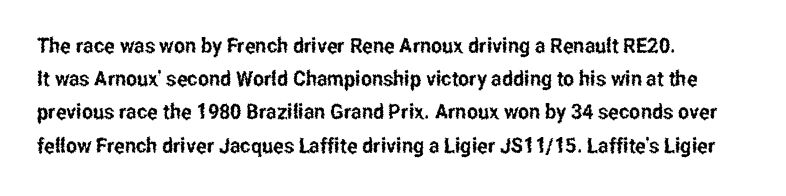
The tracking reads as untouched default to a designer's eye. Anything drawn beneath the words? Only blank space. Leading: standard. The lettering holds an erect, upright posture throughout.
